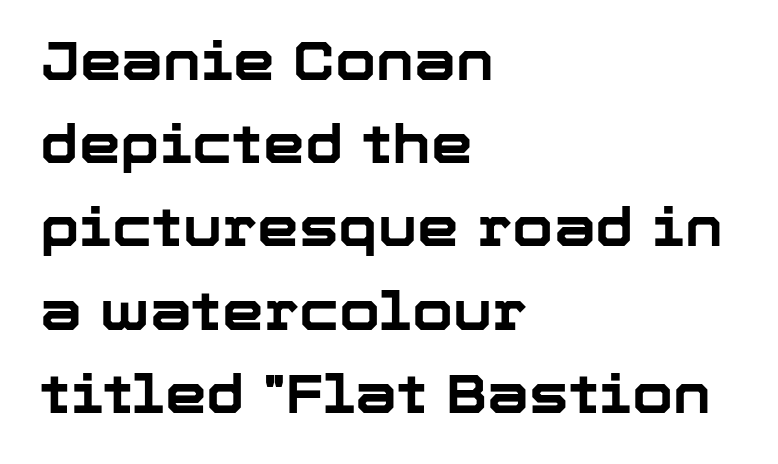
{"serif": "no", "italic": "no", "bold": "yes", "weight": "bold", "width": "normal", "stroke_contrast": "low", "x_height": "medium", "monospaced": "no", "underline": "no", "align": "left", "line_spacing": "normal", "line_spacing_ratio": 1.57, "letter_spacing": "normal", "letter_spacing_em": 0.0, "glyph_px": 53}
